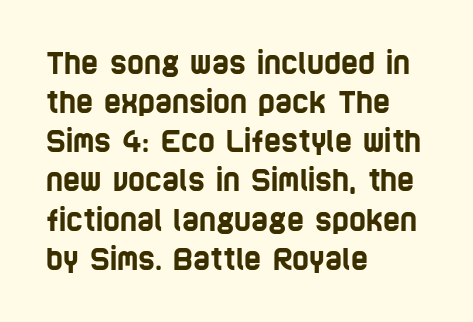
{"serif": "no", "width": "condensed", "stroke_contrast": "low", "x_height": "large", "monospaced": "no", "underline": "no", "align": "left", "line_spacing": "normal", "line_spacing_ratio": 1.35, "letter_spacing": "normal", "letter_spacing_em": 0.0, "glyph_px": 29}
